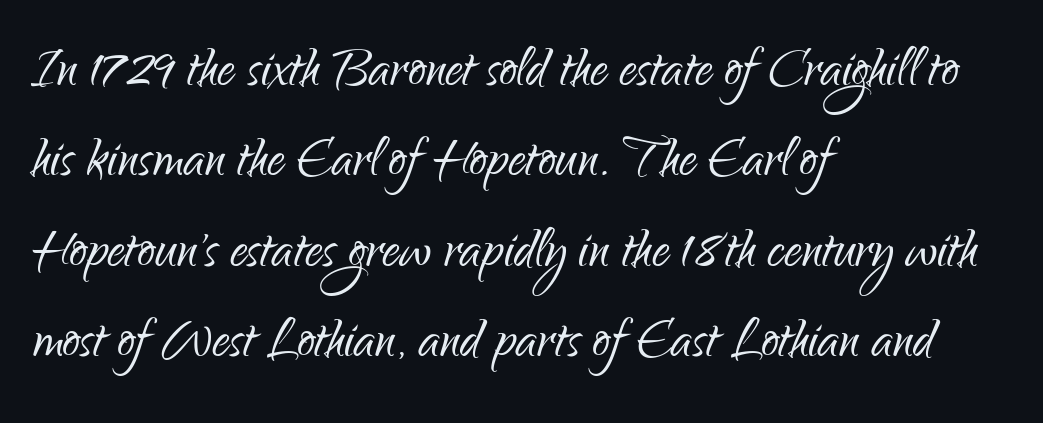
The image shows 69 px light, condensed sans-serif type; set left-aligned, normal line spacing (1.31x), normal letter spacing, not underlined; low stroke contrast and a small x-height.
